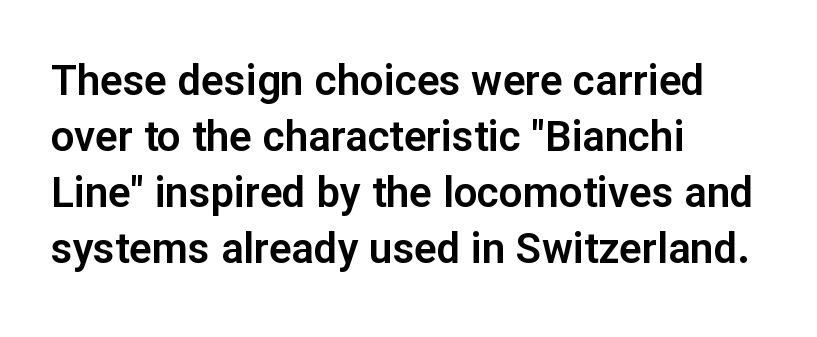
Q: Is the text italic (slanted)? A: No, it is upright.
Q: Is the typeface a serif or a sans-serif typeface? A: Sans-serif.
Q: Is the text underlined? A: No.
Q: How is the paragraph aligned? A: Left-aligned.
Q: Is the spacing between letters normal or unusually wide? A: Normal.
Q: Is the spacing between lines tight, normal or loose? A: Normal.
Q: Width (condensed, normal, or wide)? A: Normal.
Q: Stroke contrast? A: Low.
Q: x-height? A: Medium.
Q: Monospaced? A: No.
